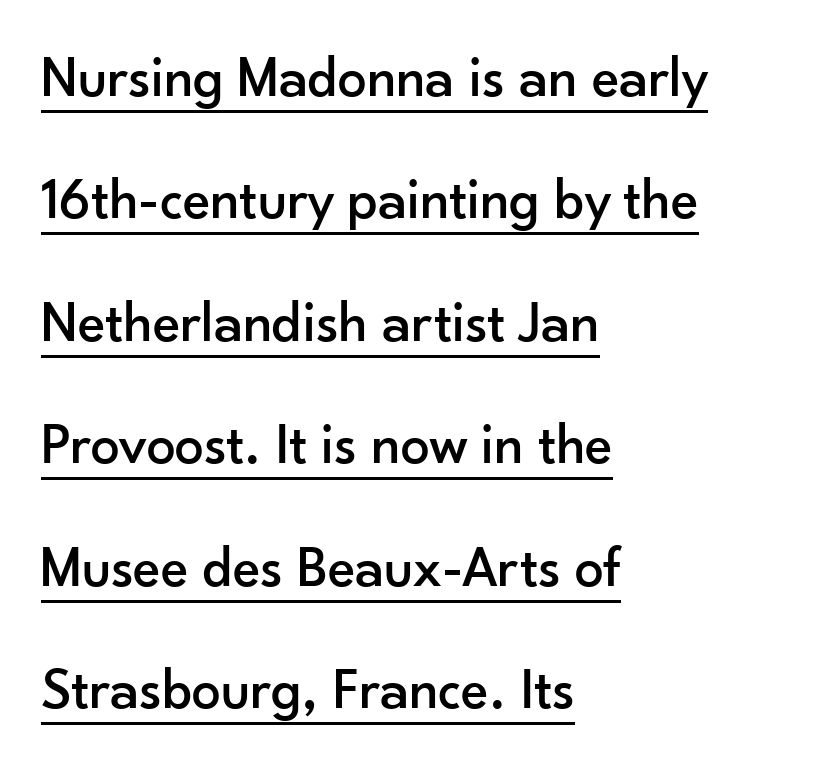
{"serif": "no", "italic": "no", "width": "normal", "stroke_contrast": "low", "x_height": "small", "monospaced": "no", "underline": "yes", "align": "left", "line_spacing": "loose", "line_spacing_ratio": 2.11, "letter_spacing": "normal", "letter_spacing_em": 0.0, "glyph_px": 58}
